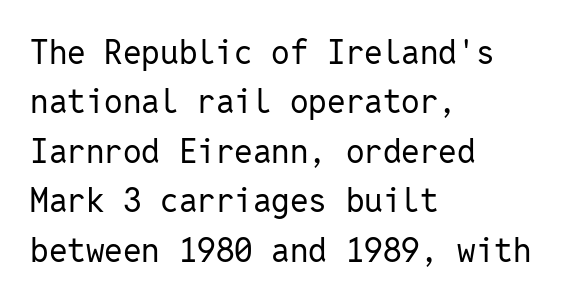
Q: Is the text bold? A: No.
Q: Is the text italic (slanted)? A: No, it is upright.
Q: Is the typeface a serif or a sans-serif typeface? A: Sans-serif.
Q: Is the text underlined? A: No.
Q: How is the paragraph aligned? A: Left-aligned.
Q: Is the spacing between letters normal or unusually wide? A: Normal.
Q: Is the spacing between lines tight, normal or loose? A: Normal.
Q: Width (condensed, normal, or wide)? A: Normal.
Q: Stroke contrast? A: Low.
Q: x-height? A: Medium.
Q: Monospaced? A: Yes.
